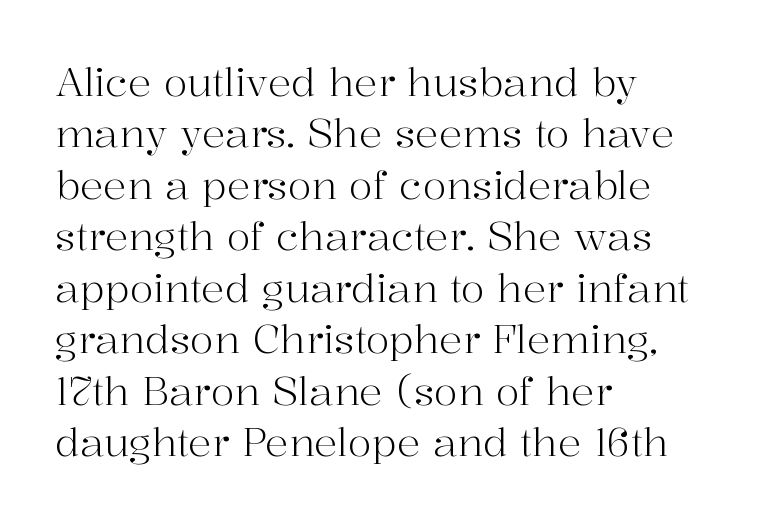
Q: Is the text bold? A: No.
Q: Is the text italic (slanted)? A: No, it is upright.
Q: Is the typeface a serif or a sans-serif typeface? A: Serif.
Q: Is the text underlined? A: No.
Q: How is the paragraph aligned? A: Left-aligned.
Q: Is the spacing between letters normal or unusually wide? A: Normal.
Q: Is the spacing between lines tight, normal or loose? A: Normal.
Q: Width (condensed, normal, or wide)? A: Normal.
Q: Stroke contrast? A: High.
Q: x-height? A: Medium.
Q: Monospaced? A: No.
